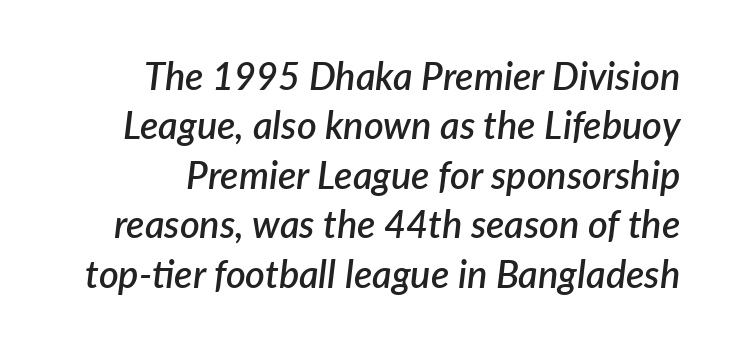
When letters slant like this, we call the style italic. A semibold gives these letters moderate extra thickness, short of bold. Do the characters align in a grid? No, the font is proportional. The baseline area is clear. A typesetter would call this leading conventional body-copy spacing.
